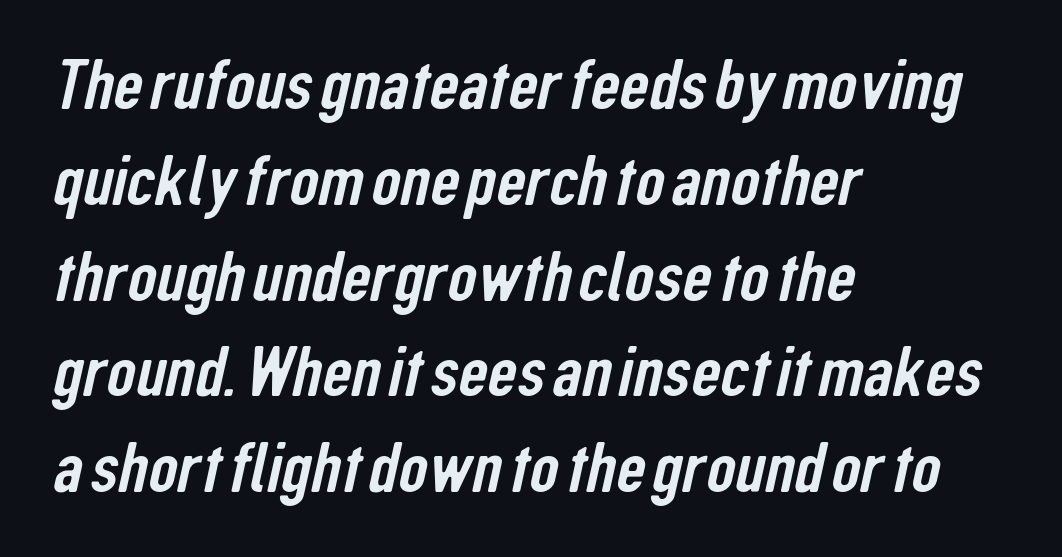
{"serif": "no", "width": "condensed", "stroke_contrast": "low", "x_height": "medium", "monospaced": "no", "underline": "no", "align": "left", "line_spacing": "normal", "line_spacing_ratio": 1.33, "letter_spacing": "normal", "letter_spacing_em": 0.0, "glyph_px": 72}
